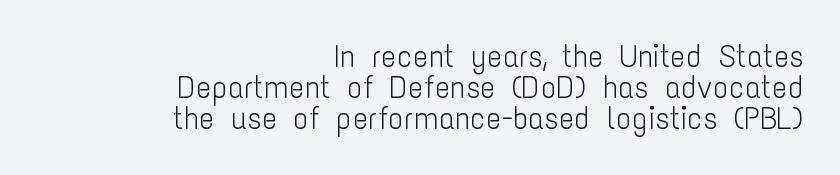
The type sits square on the baseline with zero lean. The text block is weighted toward the right margin, trailing off unevenly leftward. Summary of weight: not heavy and not bold. Each row of text sits above clean, open space.
